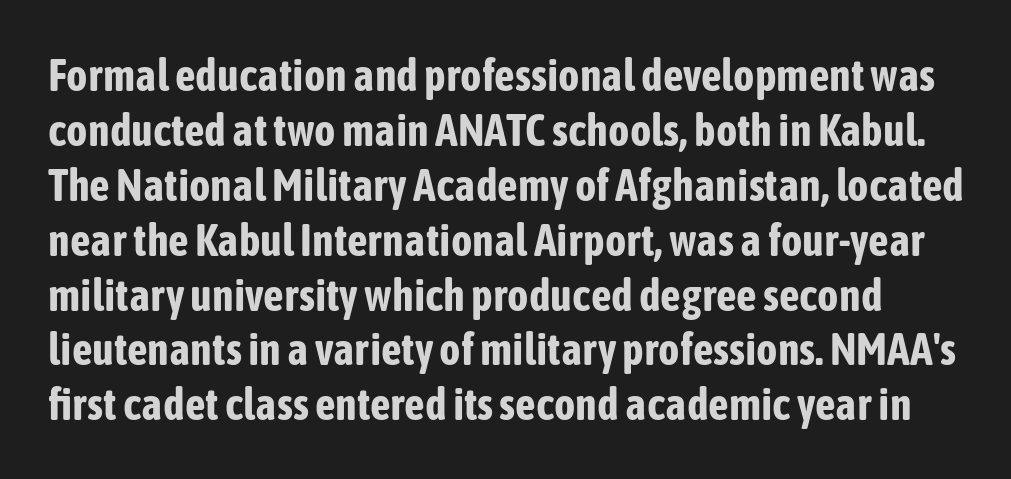
Q: Is the text bold? A: Yes.
Q: Is the text italic (slanted)? A: No, it is upright.
Q: Is the typeface a serif or a sans-serif typeface? A: Sans-serif.
Q: Is the text underlined? A: No.
Q: Is the spacing between letters normal or unusually wide? A: Normal.
Q: Width (condensed, normal, or wide)? A: Condensed.
Q: Stroke contrast? A: Low.
Q: x-height? A: Medium.
Q: Monospaced? A: No.
